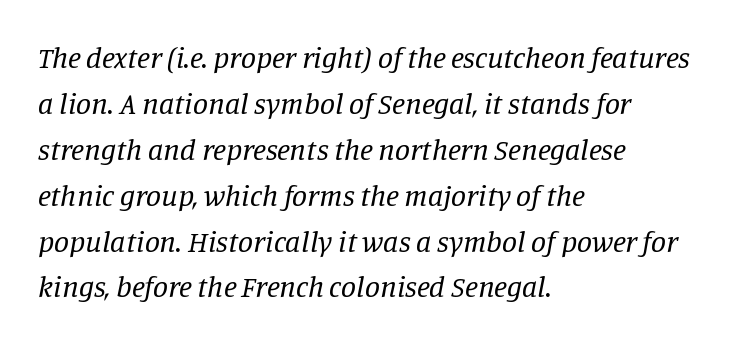
The image shows 30 px regular-weight serif type, italic (leaning right); set left-aligned, normal line spacing (1.53x), normal letter spacing, not underlined; low stroke contrast and a large x-height.
